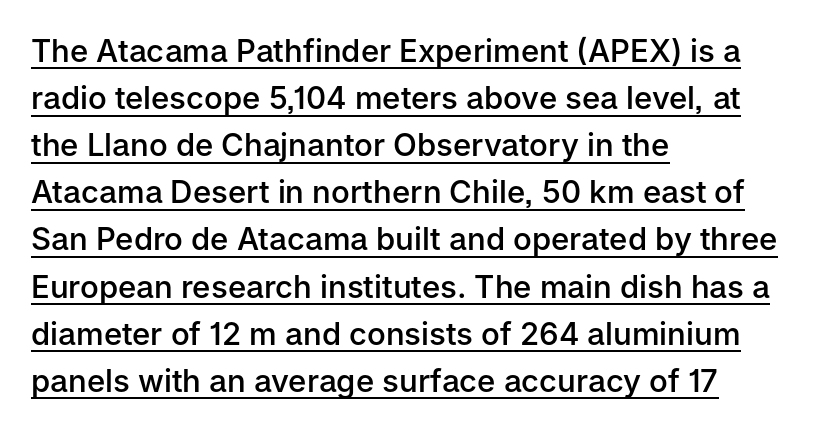
Q: Is the text bold? A: Semi-bold.
Q: Is the text italic (slanted)? A: No, it is upright.
Q: Is the typeface a serif or a sans-serif typeface? A: Sans-serif.
Q: Is the text underlined? A: Yes.
Q: How is the paragraph aligned? A: Left-aligned.
Q: Is the spacing between letters normal or unusually wide? A: Normal.
Q: Is the spacing between lines tight, normal or loose? A: Normal.
Q: Width (condensed, normal, or wide)? A: Normal.
Q: Stroke contrast? A: Low.
Q: x-height? A: Medium.
Q: Monospaced? A: No.
